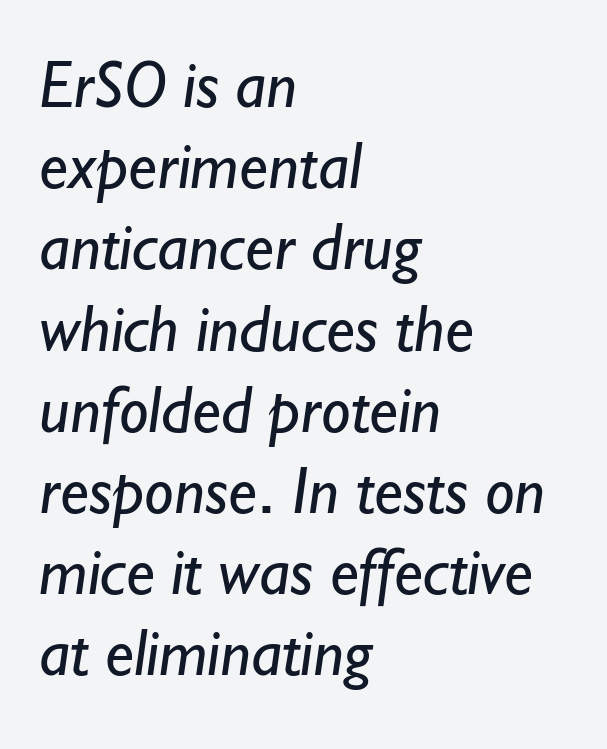
{"serif": "no", "bold": "no", "weight": "regular", "width": "normal", "stroke_contrast": "low", "x_height": "small", "monospaced": "no", "underline": "no", "align": "left", "line_spacing_ratio": 1.23, "letter_spacing": "normal", "letter_spacing_em": 0.0, "glyph_px": 66}
